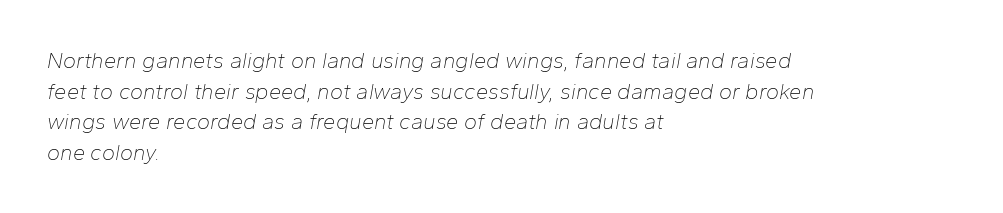
The image shows 22 px text type, italic (leaning right); set left-aligned, normal line spacing (1.39x), normal letter spacing, not underlined.
